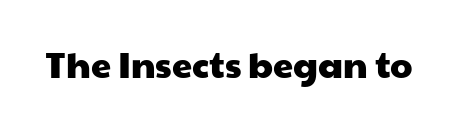
Grotesque or geometric, the face here clearly has no serifs. Varying glyph widths throughout — classic text-font behaviour. Tracking value appears to be zero — textbook default spacing. The area under the type is left untouched.
